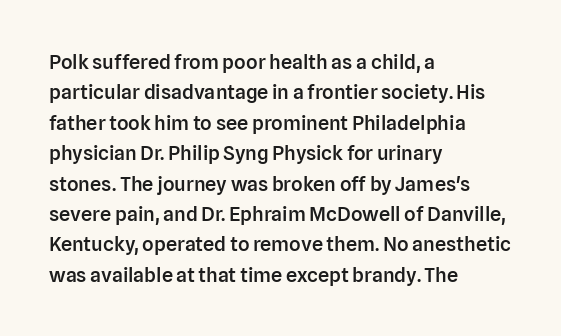
Q: Is the text bold? A: Semi-bold.
Q: Is the text italic (slanted)? A: No, it is upright.
Q: Is the text underlined? A: No.
Q: How is the paragraph aligned? A: Left-aligned.
Q: Is the spacing between letters normal or unusually wide? A: Normal.
Q: Is the spacing between lines tight, normal or loose? A: Normal.
